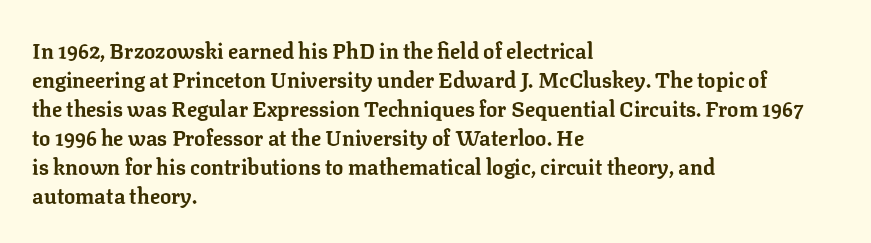
The lines are quadded left. These lines keep a tight, regular rhythm from letter to letter. The gap between lines stays unmarked. It's the straight-up-and-down kind of type. The rendering uses a moderate line-height, typical for paragraphs. Pretty heavy lettering here — definitely bold.
